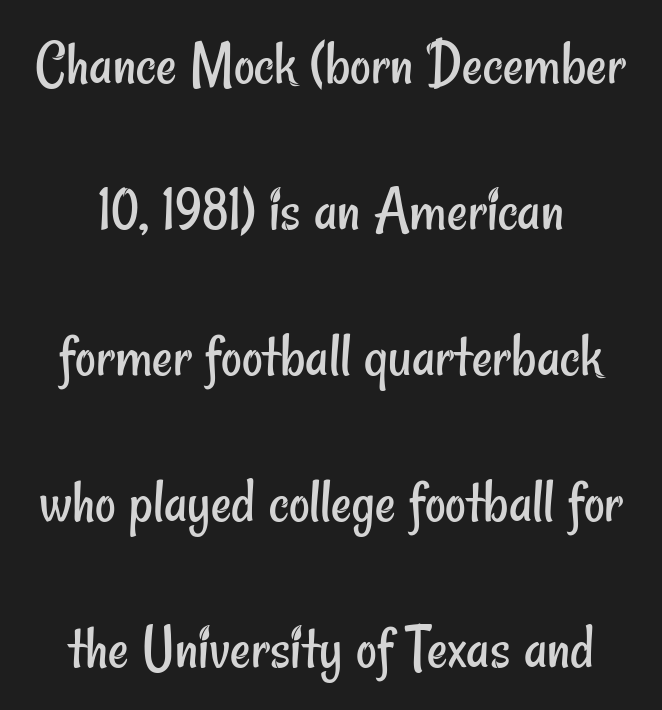
The image shows 64 px regular-weight, condensed sans-serif type; set loose line spacing (2.28x), normal letter spacing, not underlined; low stroke contrast and a small x-height.
